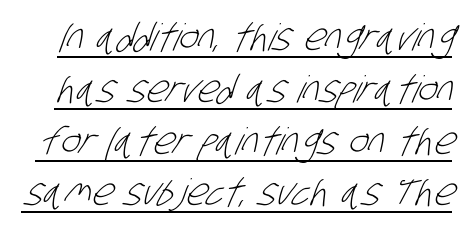
Q: Is the text bold? A: No.
Q: Is the typeface a serif or a sans-serif typeface? A: Sans-serif.
Q: Is the text underlined? A: Yes.
Q: Is the spacing between letters normal or unusually wide? A: Normal.
Q: Is the spacing between lines tight, normal or loose? A: Normal.
Q: Width (condensed, normal, or wide)? A: Condensed.
Q: Stroke contrast? A: Low.
Q: x-height? A: Large.
Q: Monospaced? A: No.
